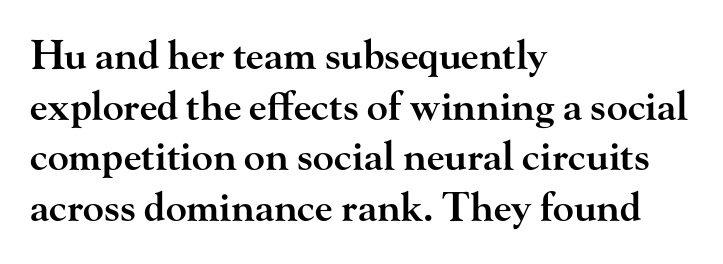
{"serif": "yes", "italic": "no", "bold": "semi", "weight": "semibold", "width": "wide", "stroke_contrast": "high", "x_height": "small", "monospaced": "no", "underline": "no", "align": "left", "line_spacing": "normal", "line_spacing_ratio": 1.3, "letter_spacing": "normal", "letter_spacing_em": 0.0, "glyph_px": 39}
